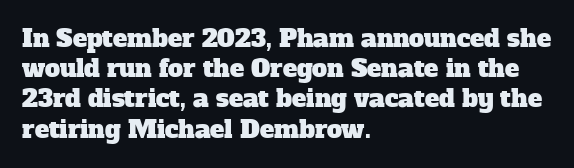
The image shows 24 px text type; set left-aligned, normal line spacing (1.26x), normal letter spacing, not underlined.
